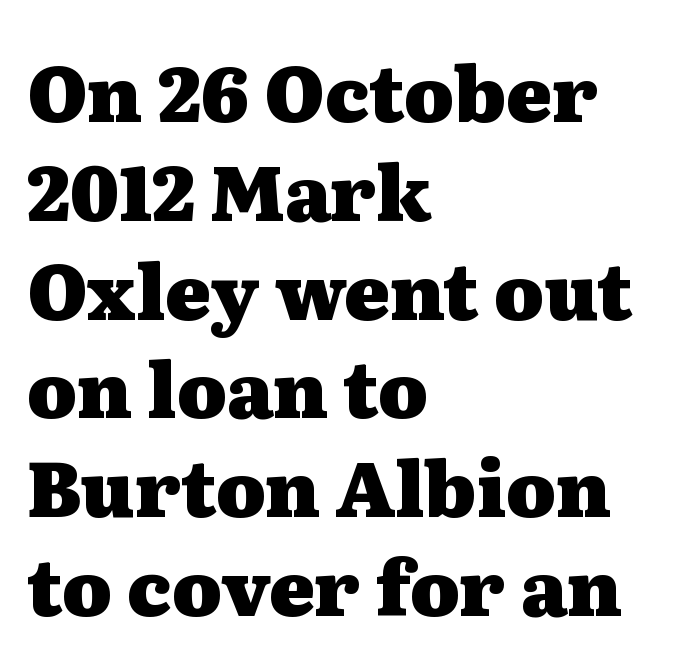
Q: Is the text bold? A: Yes.
Q: Is the text italic (slanted)? A: No, it is upright.
Q: Is the typeface a serif or a sans-serif typeface? A: Serif.
Q: Is the text underlined? A: No.
Q: How is the paragraph aligned? A: Left-aligned.
Q: Is the spacing between letters normal or unusually wide? A: Normal.
Q: Is the spacing between lines tight, normal or loose? A: Normal.
Q: Width (condensed, normal, or wide)? A: Wide.
Q: Stroke contrast? A: Medium.
Q: x-height? A: Medium.
Q: Monospaced? A: No.
